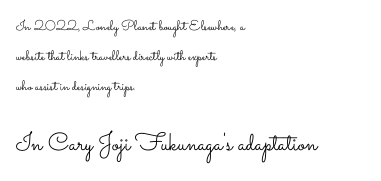
Block two is the big one; block one sits smaller above it. The gap between lines stays unmarked. Vertically, the passage feels expansive, rows floating well apart.
